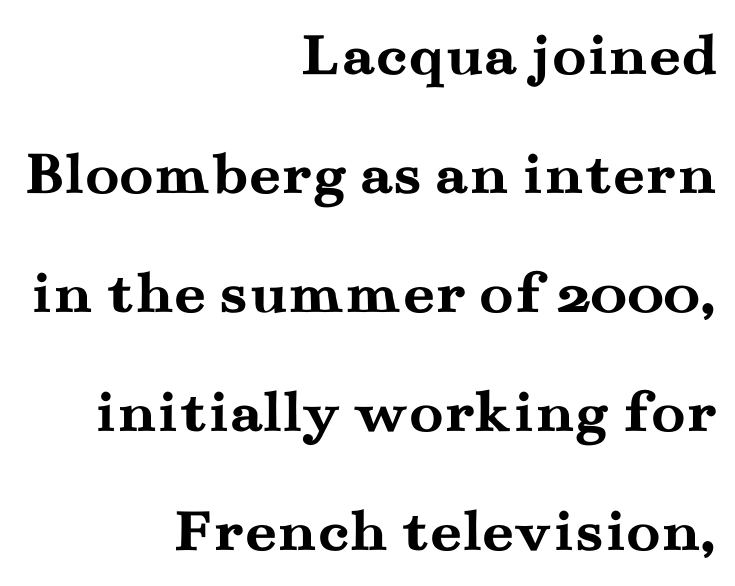
The image shows 63 px semibold, wide serif type, upright; set right-aligned, line spacing 1.89x, normal letter spacing, not underlined; medium stroke contrast and a small x-height.
